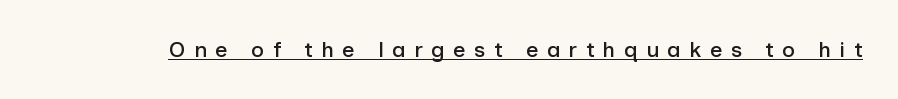
Q: Is the text italic (slanted)? A: No, it is upright.
Q: Is the text underlined? A: Yes.
Q: Is the spacing between letters normal or unusually wide? A: Unusually wide.
